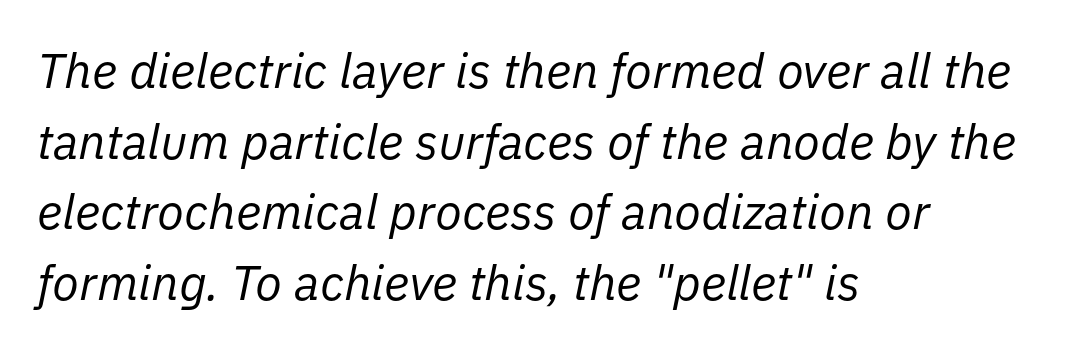
The image shows 49 px regular-weight type, italic (leaning right); set left-aligned, normal line spacing (1.44x), normal letter spacing, not underlined; low stroke contrast and a medium x-height.
